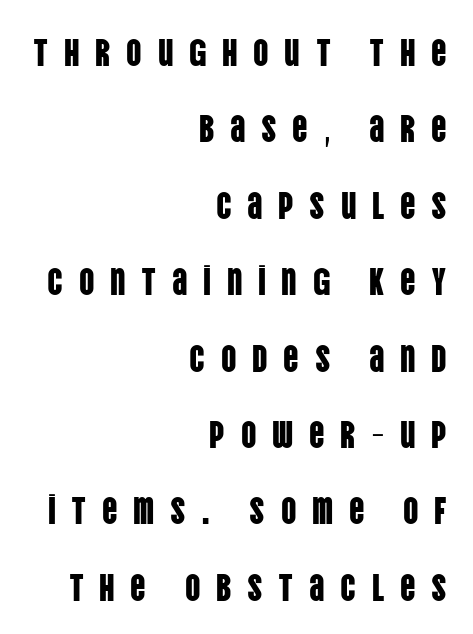
The image shows 38 px condensed sans-serif type, upright; set right-aligned, loose line spacing (2.01x), unusually wide letter spacing (+0.41 em), not underlined; low stroke contrast and a large x-height.
